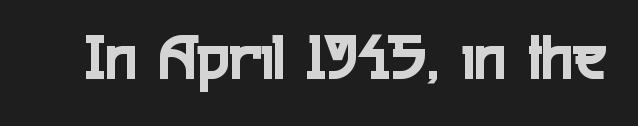
{"serif": "no", "italic": "no", "width": "condensed", "x_height": "medium", "monospaced": "no", "underline": "no", "letter_spacing": "normal", "letter_spacing_em": 0.0, "glyph_px": 68}
